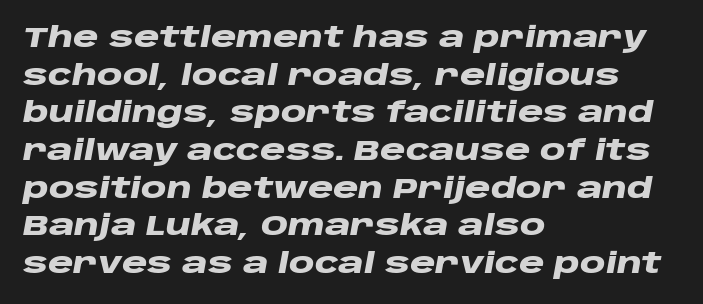
{"italic": "yes", "lean": "right", "slant_degrees": 10, "bold": "yes", "weight": "heavy", "width": "wide", "stroke_contrast": "low", "x_height": "large", "monospaced": "no", "underline": "no", "align": "left", "line_spacing": "normal", "line_spacing_ratio": 1.3, "letter_spacing": "normal", "letter_spacing_em": 0.0, "glyph_px": 29}
